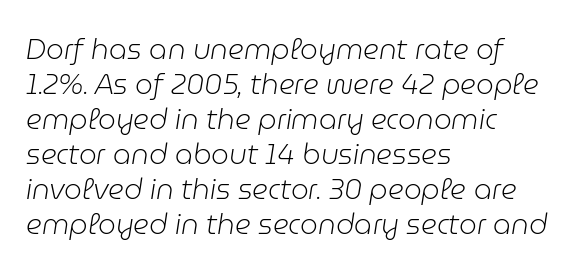
{"italic": "yes", "lean": "right", "slant_degrees": 9, "bold": "no", "weight": "light", "width": "normal", "stroke_contrast": "low", "x_height": "medium", "monospaced": "no", "underline": "no", "align": "left", "line_spacing": "normal", "line_spacing_ratio": 1.25, "letter_spacing": "normal", "letter_spacing_em": 0.0, "glyph_px": 28}
